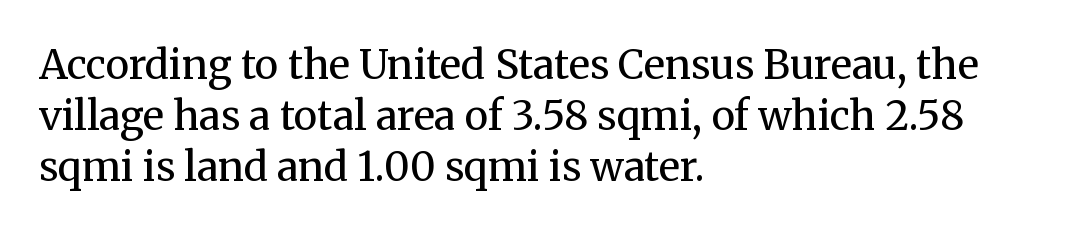
Q: Is the text bold? A: No.
Q: Is the text italic (slanted)? A: No, it is upright.
Q: Is the typeface a serif or a sans-serif typeface? A: Serif.
Q: Is the text underlined? A: No.
Q: How is the paragraph aligned? A: Left-aligned.
Q: Is the spacing between letters normal or unusually wide? A: Normal.
Q: Is the spacing between lines tight, normal or loose? A: Normal.
Q: Width (condensed, normal, or wide)? A: Normal.
Q: Stroke contrast? A: Medium.
Q: x-height? A: Medium.
Q: Monospaced? A: No.
